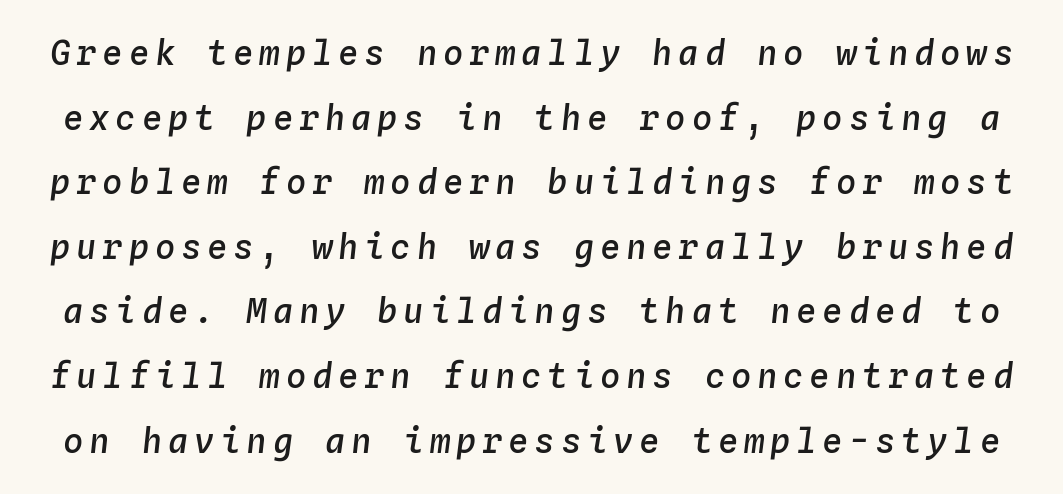
Q: Is the text bold? A: Semi-bold.
Q: Is the text italic (slanted)? A: Yes, it leans right by about 4 degrees.
Q: Is the text underlined? A: No.
Q: Is the spacing between lines tight, normal or loose? A: Loose.
Q: Width (condensed, normal, or wide)? A: Normal.
Q: Stroke contrast? A: Low.
Q: x-height? A: Medium.
Q: Monospaced? A: Yes.
